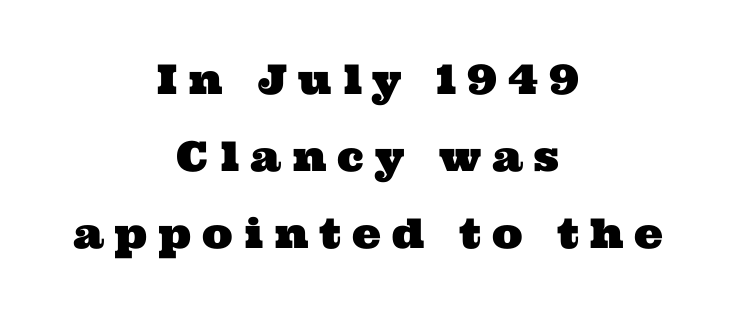
Q: Is the typeface a serif or a sans-serif typeface? A: Serif.
Q: Is the text underlined? A: No.
Q: How is the paragraph aligned? A: Centered.
Q: Is the spacing between letters normal or unusually wide? A: Unusually wide.
Q: Width (condensed, normal, or wide)? A: Wide.
Q: Stroke contrast? A: Medium.
Q: x-height? A: Medium.
Q: Monospaced? A: No.
